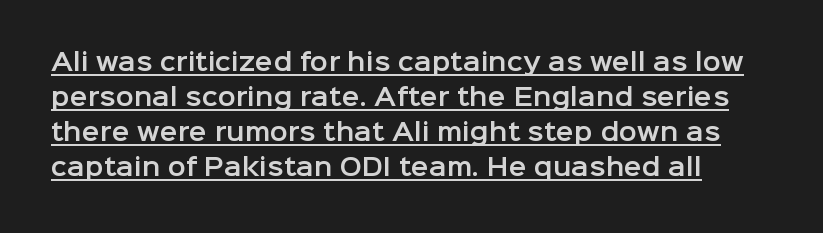
The tracking reads as untouched default to a designer's eye. The lettering holds an erect, upright posture throughout. Normally led — the rows are evenly, conventionally spaced. The words here are underlined.
